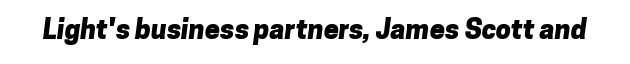
{"bold": "yes", "underline": "no", "letter_spacing": "normal", "letter_spacing_em": 0.0, "glyph_px": 27}
